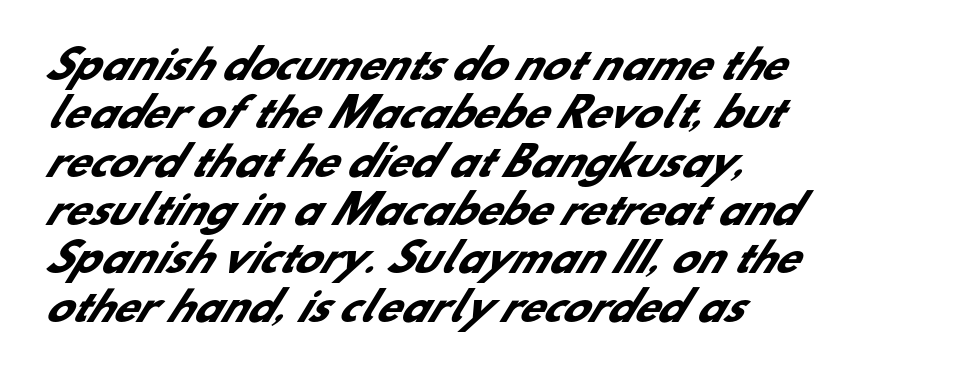
{"serif": "no", "bold": "yes", "weight": "heavy", "width": "normal", "stroke_contrast": "low", "x_height": "small", "monospaced": "no", "underline": "no", "align": "left", "line_spacing_ratio": 1.24, "letter_spacing": "normal", "letter_spacing_em": 0.0, "glyph_px": 39}
